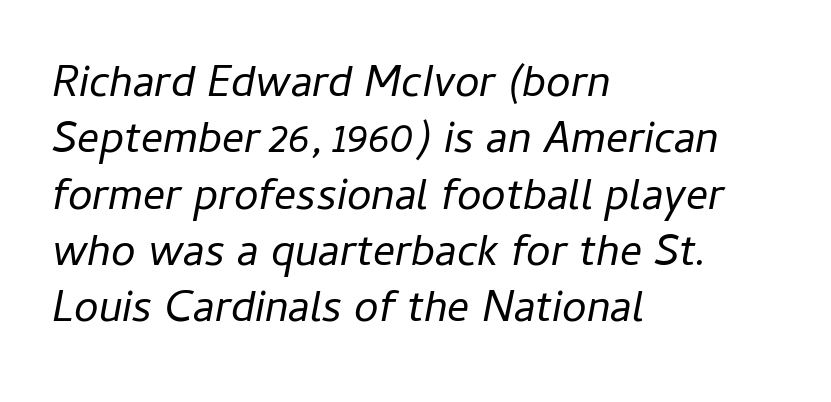
The image shows 44 px regular-weight type, italic (leaning right); set left-aligned, normal line spacing (1.28x), normal letter spacing, not underlined; low stroke contrast and a medium x-height.
